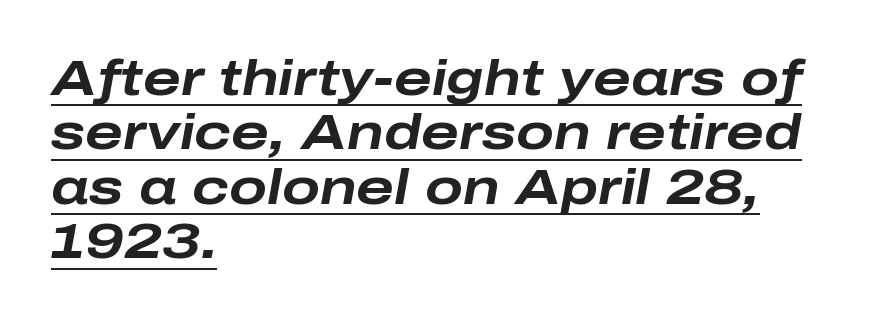
The rendering keeps characters at their native spacing. The designer dialed line spacing down below the default. Honestly, the underline is the first thing you notice here. Thick stems and heavy bowls — unmistakably bold. Note the varied advance widths — an 'i' is clearly narrower than an 'm'.
